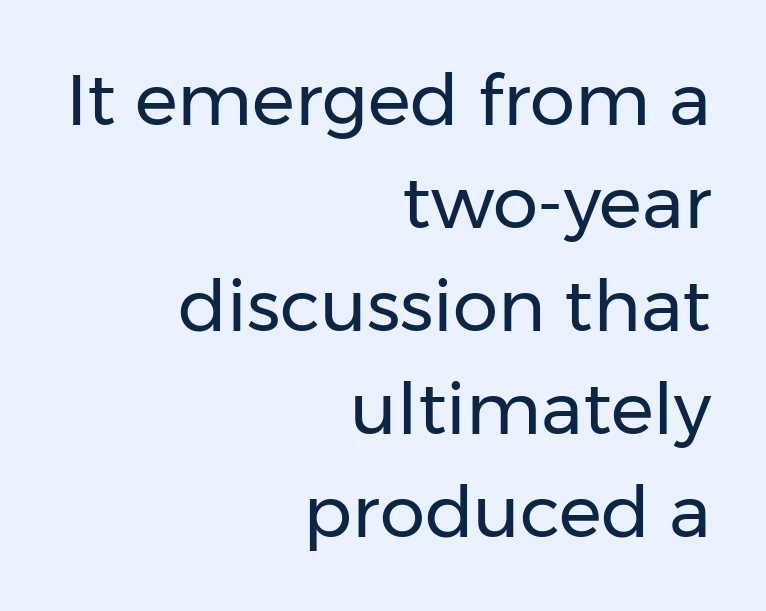
Q: Is the text bold? A: No.
Q: Is the text italic (slanted)? A: No, it is upright.
Q: Is the typeface a serif or a sans-serif typeface? A: Sans-serif.
Q: Is the text underlined? A: No.
Q: How is the paragraph aligned? A: Right-aligned.
Q: Is the spacing between letters normal or unusually wide? A: Normal.
Q: Is the spacing between lines tight, normal or loose? A: Normal.
Q: Width (condensed, normal, or wide)? A: Normal.
Q: Stroke contrast? A: Low.
Q: x-height? A: Medium.
Q: Monospaced? A: No.
